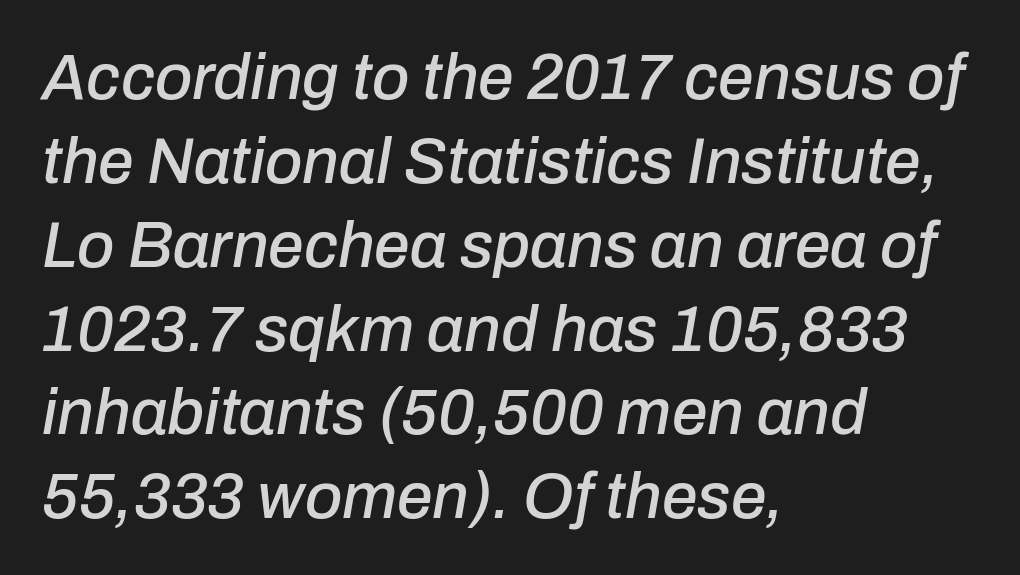
The image shows 64 px text type, italic (leaning right); set left-aligned, normal line spacing (1.31x), normal letter spacing, not underlined; low stroke contrast and a medium x-height.
